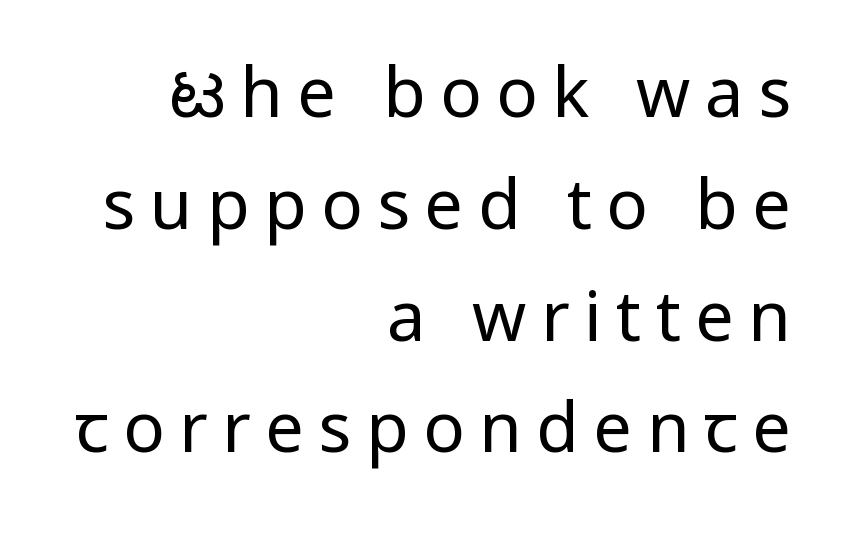
{"serif": "no", "italic": "no", "bold": "no", "weight": "regular", "width": "condensed", "stroke_contrast": "low", "x_height": "large", "monospaced": "no", "underline": "no", "align": "right", "line_spacing": "normal", "line_spacing_ratio": 1.62, "letter_spacing": "wide", "letter_spacing_em": 0.21, "glyph_px": 69}
